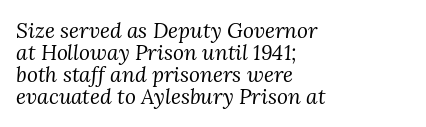
The image shows 21 px text type, italic (leaning right); set left-aligned, tight line spacing (1.05x), normal letter spacing, not underlined.
